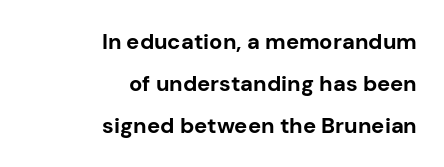
The letters stand straight up with perfectly vertical stems. The words here are not underlined. Alignment: flush right. Heavy-handed strokes throughout: this text is bold. What's the leading like? Stretched, with rows far apart. The line texture is even and compact thanks to regular tracking.
